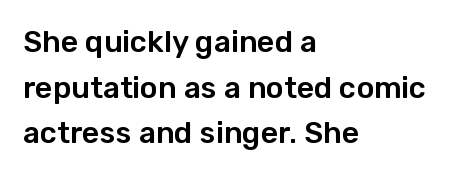
The image shows 30 px sans-serif type, upright; set left-aligned, normal line spacing (1.52x), normal letter spacing, not underlined; low stroke contrast and a medium x-height.
